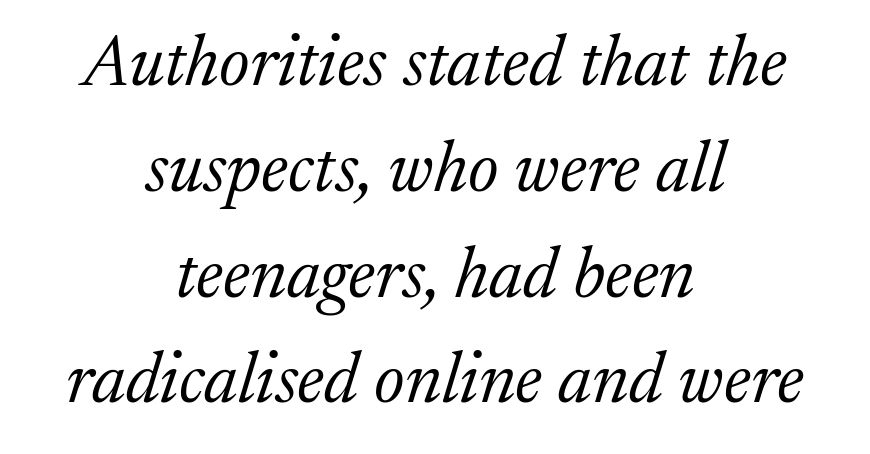
{"serif": "yes", "italic": "yes", "lean": "right", "slant_degrees": 17, "bold": "no", "weight": "light", "width": "normal", "stroke_contrast": "medium", "x_height": "medium", "monospaced": "no", "underline": "no", "align": "center", "line_spacing": "normal", "line_spacing_ratio": 1.49, "letter_spacing": "normal", "letter_spacing_em": 0.0, "glyph_px": 71}
